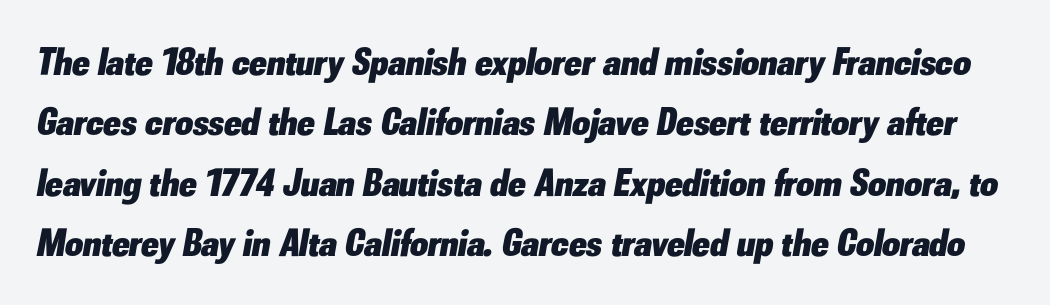
Q: Is the text bold? A: Yes.
Q: Is the text italic (slanted)? A: Yes, it leans right by about 10 degrees.
Q: Is the text underlined? A: No.
Q: Is the spacing between letters normal or unusually wide? A: Normal.
Q: Is the spacing between lines tight, normal or loose? A: Normal.
Q: Width (condensed, normal, or wide)? A: Normal.
Q: Stroke contrast? A: Low.
Q: x-height? A: Small.
Q: Monospaced? A: No.
